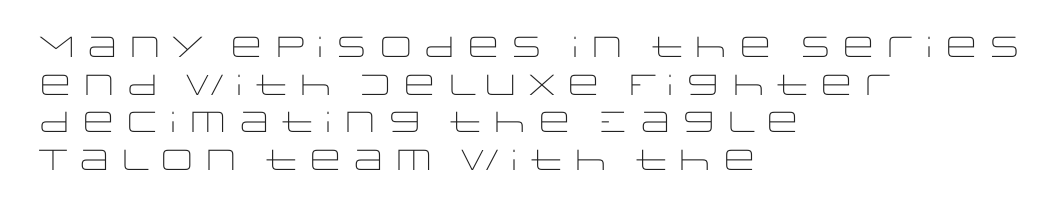
The image shows 29 px light, wide sans-serif type, upright; set left-aligned, normal line spacing (1.3x), normal letter spacing, not underlined; low stroke contrast and a large x-height.
